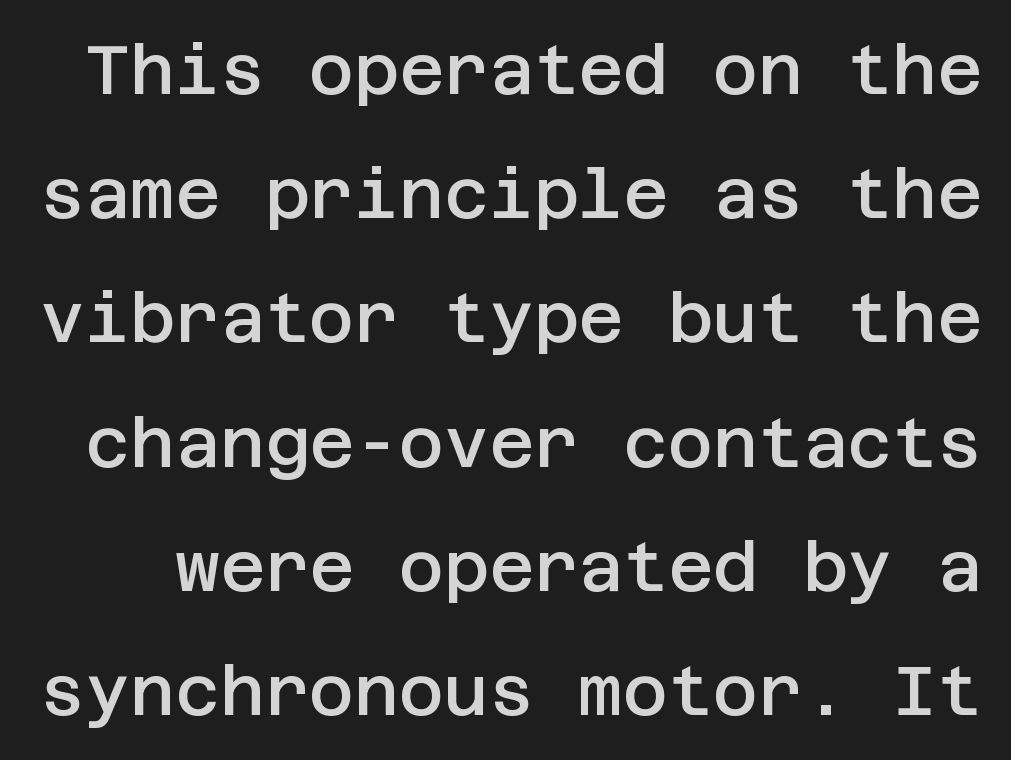
Q: Is the text bold? A: Semi-bold.
Q: Is the text italic (slanted)? A: No, it is upright.
Q: Is the typeface a serif or a sans-serif typeface? A: Sans-serif.
Q: Is the text underlined? A: No.
Q: Is the spacing between letters normal or unusually wide? A: Normal.
Q: Width (condensed, normal, or wide)? A: Normal.
Q: Stroke contrast? A: Low.
Q: x-height? A: Large.
